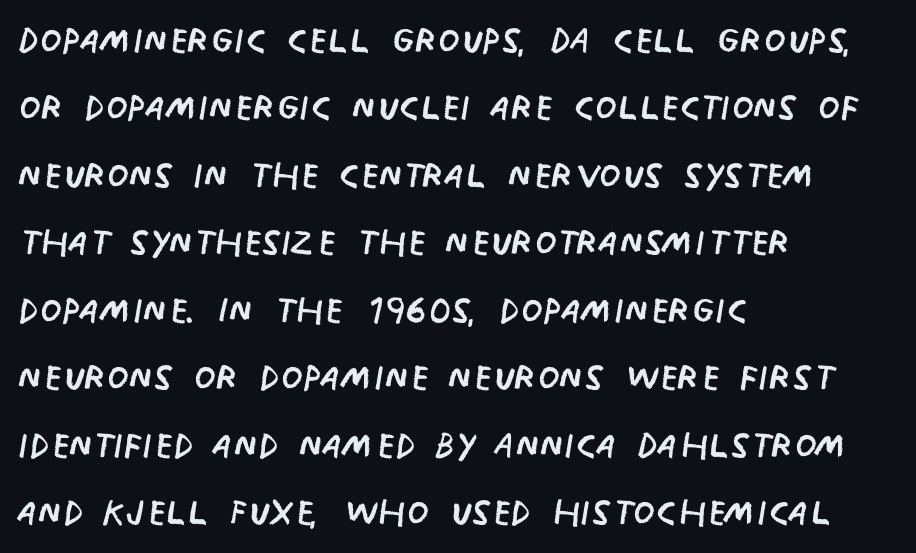
{"serif": "no", "bold": "no", "weight": "regular", "width": "condensed", "stroke_contrast": "low", "x_height": "large", "monospaced": "no", "underline": "no", "align": "left", "line_spacing": "normal", "line_spacing_ratio": 1.35, "letter_spacing": "normal", "letter_spacing_em": 0.0, "glyph_px": 50}
